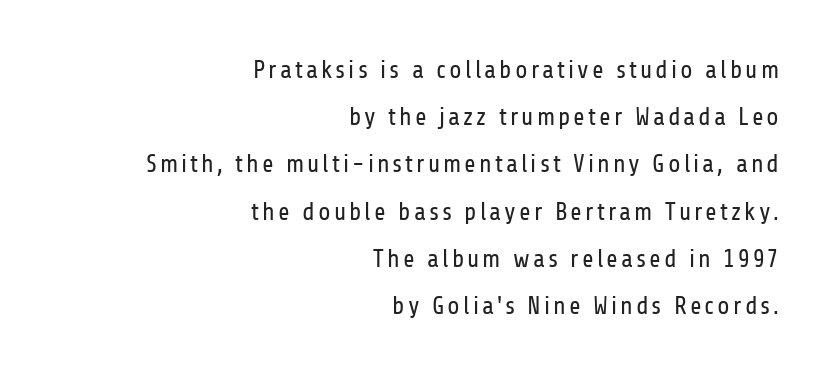
{"italic": "no", "bold": "no", "underline": "no", "align": "right", "line_spacing_ratio": 1.89, "glyph_px": 25}
